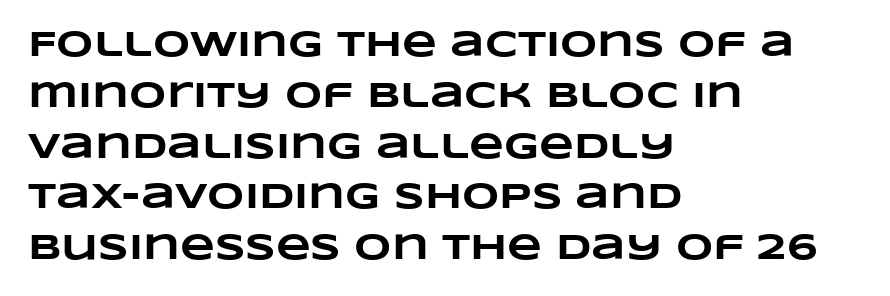
The image shows 36 px heavy, wide type; set left-aligned, normal line spacing (1.41x), normal letter spacing, not underlined; low stroke contrast and a large x-height.
